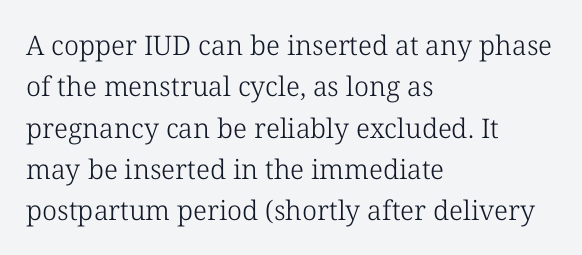
The image shows 27 px text type, upright; set left-aligned, normal line spacing (1.53x), normal letter spacing, not underlined.
